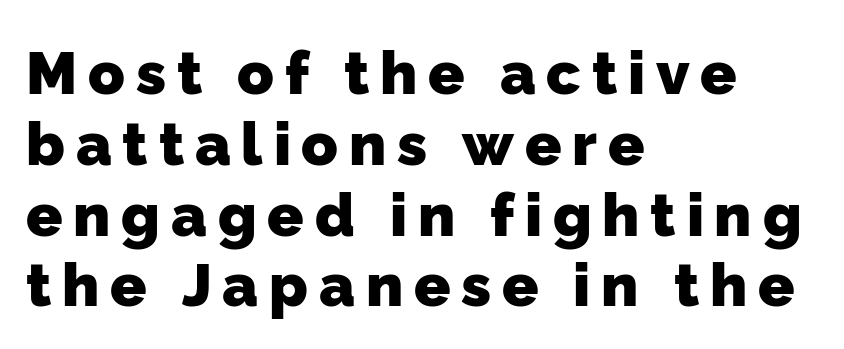
{"serif": "no", "bold": "yes", "weight": "heavy", "width": "normal", "stroke_contrast": "low", "x_height": "medium", "monospaced": "no", "underline": "no", "align": "left", "line_spacing_ratio": 1.18, "glyph_px": 60}
